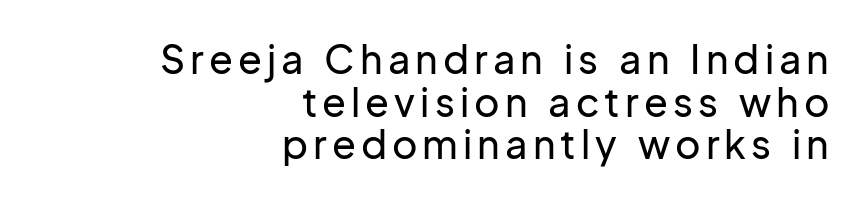
Q: Is the text italic (slanted)? A: No, it is upright.
Q: Is the typeface a serif or a sans-serif typeface? A: Sans-serif.
Q: Is the text underlined? A: No.
Q: How is the paragraph aligned? A: Right-aligned.
Q: Is the spacing between lines tight, normal or loose? A: Tight.
Q: Width (condensed, normal, or wide)? A: Normal.
Q: Stroke contrast? A: Low.
Q: x-height? A: Medium.
Q: Monospaced? A: No.
